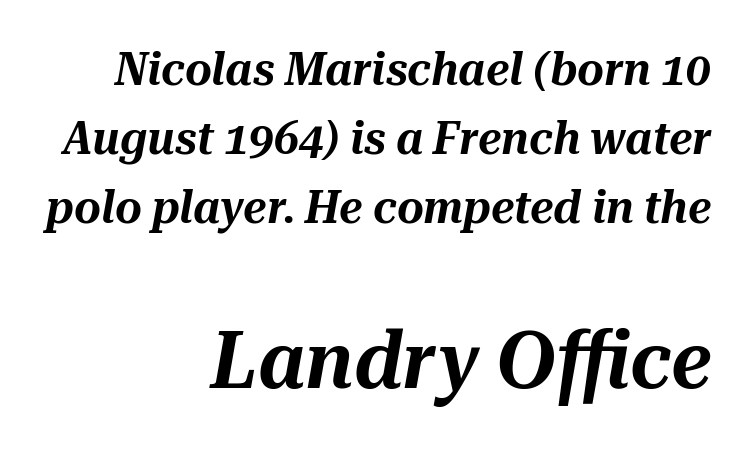
Quick note: underline off. Leading matches the norm, producing a regular column. Does extra space separate the letters? No, they use regular spacing. Proportional: the letters do not fall into vertical columns. Bigger letters appear in the bottom chunk; the top chunk is reduced. Horizontally, the lines are justified to the trailing edge only.
